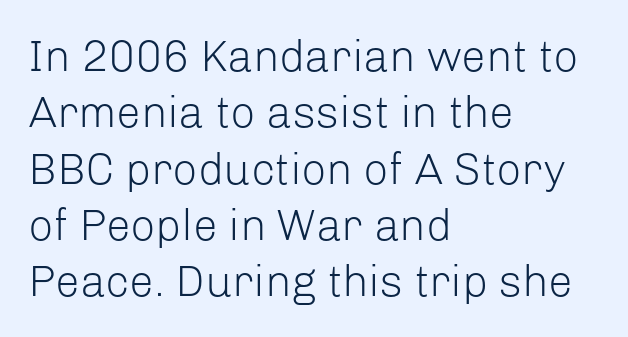
Q: Is the text bold? A: No.
Q: Is the text italic (slanted)? A: No, it is upright.
Q: Is the typeface a serif or a sans-serif typeface? A: Sans-serif.
Q: Is the text underlined? A: No.
Q: How is the paragraph aligned? A: Left-aligned.
Q: Is the spacing between letters normal or unusually wide? A: Normal.
Q: Is the spacing between lines tight, normal or loose? A: Normal.
Q: Width (condensed, normal, or wide)? A: Normal.
Q: Stroke contrast? A: Low.
Q: x-height? A: Medium.
Q: Monospaced? A: No.
